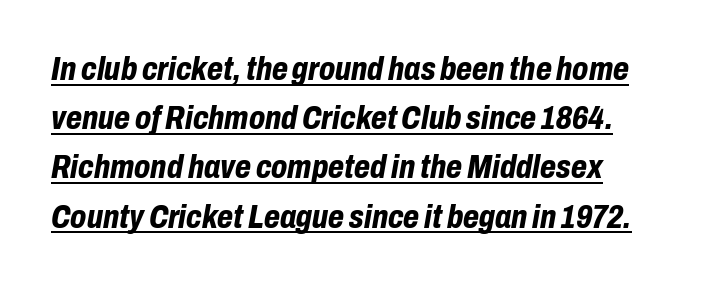
Weight check: bold — yes, fully. Standard letterfit; no display-style spreading of the glyphs. You can tell it's italic because the verticals aren't actually vertical. Vertical spacing — default. The rendering uses the underline text-decoration.
